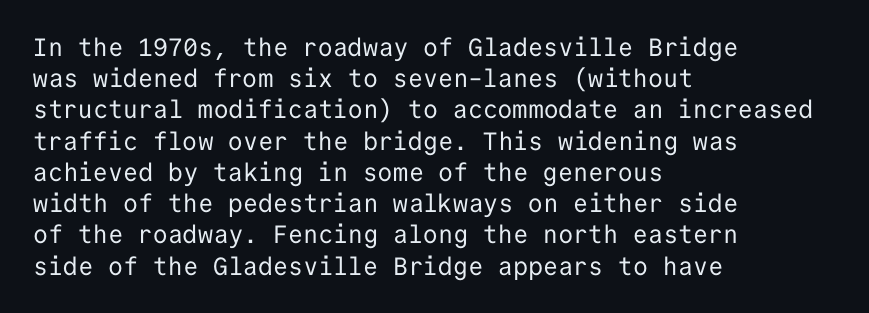
{"italic": "no", "bold": "no", "underline": "no", "align": "left", "line_spacing": "normal", "line_spacing_ratio": 1.25, "letter_spacing": "normal", "letter_spacing_em": 0.0, "glyph_px": 25}
